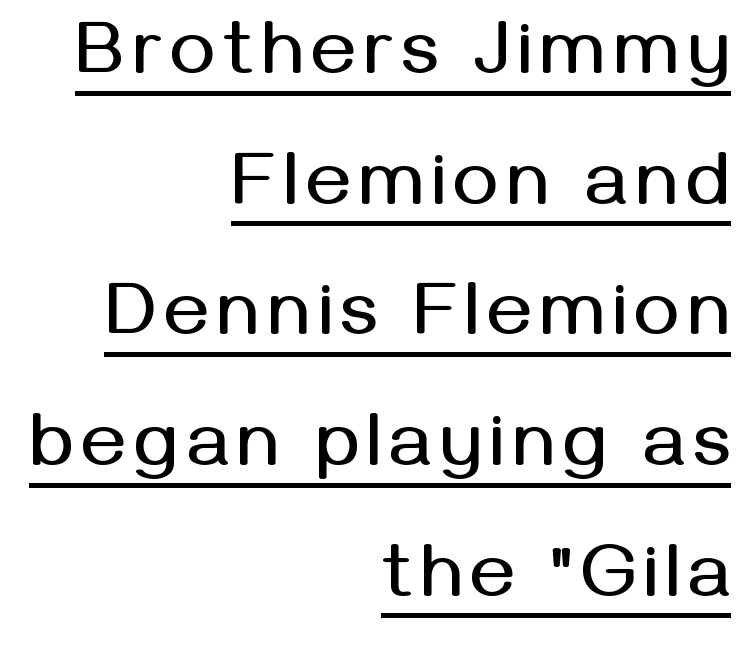
{"serif": "no", "italic": "no", "width": "normal", "stroke_contrast": "medium", "x_height": "medium", "monospaced": "no", "underline": "yes", "align": "right", "line_spacing_ratio": 1.72, "glyph_px": 76}
